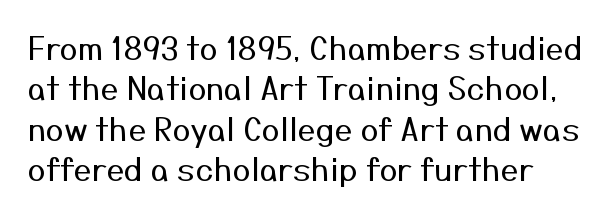
Q: Is the text bold? A: No.
Q: Is the text italic (slanted)? A: No, it is upright.
Q: Is the typeface a serif or a sans-serif typeface? A: Sans-serif.
Q: Is the text underlined? A: No.
Q: Is the spacing between letters normal or unusually wide? A: Normal.
Q: Is the spacing between lines tight, normal or loose? A: Normal.
Q: Width (condensed, normal, or wide)? A: Normal.
Q: Stroke contrast? A: Medium.
Q: x-height? A: Medium.
Q: Monospaced? A: No.
